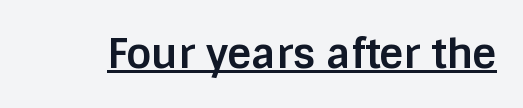
This is roman type, the default non-slanted kind. The typesetter has applied underlining to the passage shown. The glyphs in this specimen are sans serif. What weight is shown? A full bold with thick strokes.
